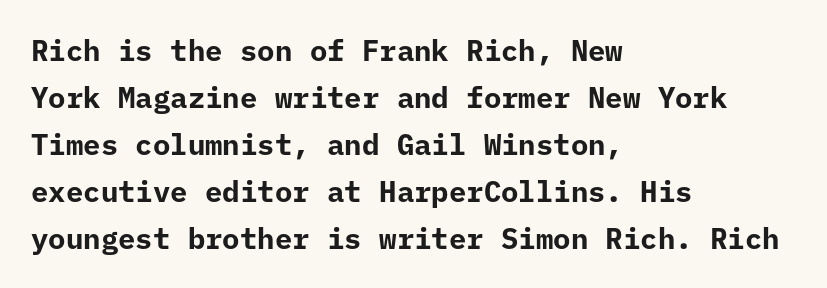
The image shows 29 px bold sans-serif type, upright, monospaced; set left-aligned, normal line spacing (1.62x), normal letter spacing, not underlined; low stroke contrast and a medium x-height.
